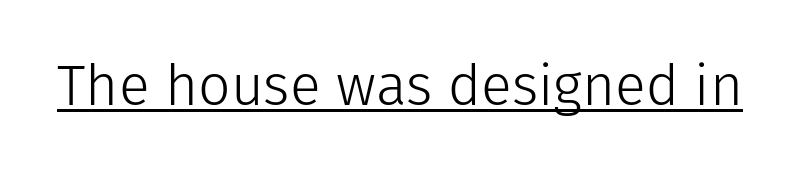
Q: Is the text bold? A: No.
Q: Is the text italic (slanted)? A: No, it is upright.
Q: Is the typeface a serif or a sans-serif typeface? A: Sans-serif.
Q: Is the text underlined? A: Yes.
Q: Is the spacing between letters normal or unusually wide? A: Normal.
Q: Width (condensed, normal, or wide)? A: Normal.
Q: Stroke contrast? A: Low.
Q: x-height? A: Medium.
Q: Monospaced? A: No.
